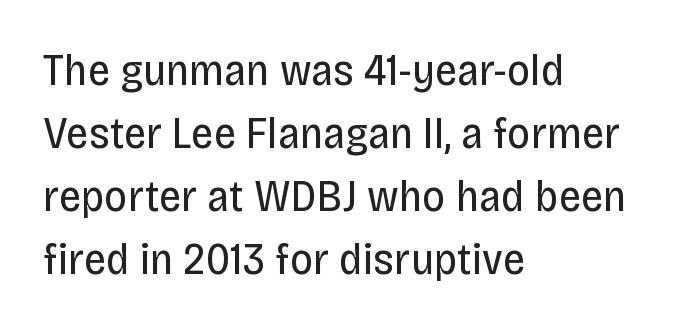
The image shows 45 px regular-weight, condensed sans-serif type, upright; set left-aligned, normal line spacing (1.4x), normal letter spacing, not underlined; low stroke contrast and a large x-height.
